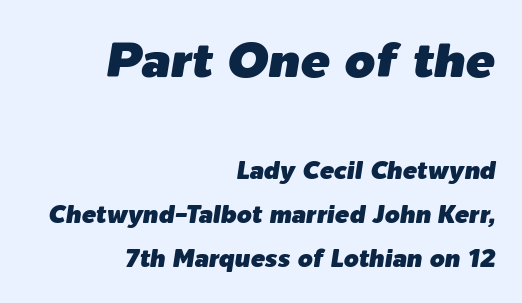
The image shows 49 px text type, italic (leaning right); set right-aligned, line spacing 1.82x, normal letter spacing, not underlined; the first (top) block is 2.04x larger; low stroke contrast and a medium x-height.
